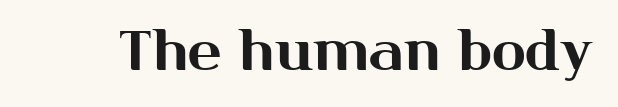
Q: Is the text italic (slanted)? A: No, it is upright.
Q: Is the typeface a serif or a sans-serif typeface? A: Sans-serif.
Q: Is the text underlined? A: No.
Q: Is the spacing between letters normal or unusually wide? A: Normal.
Q: Width (condensed, normal, or wide)? A: Normal.
Q: Stroke contrast? A: Medium.
Q: x-height? A: Medium.
Q: Monospaced? A: No.
